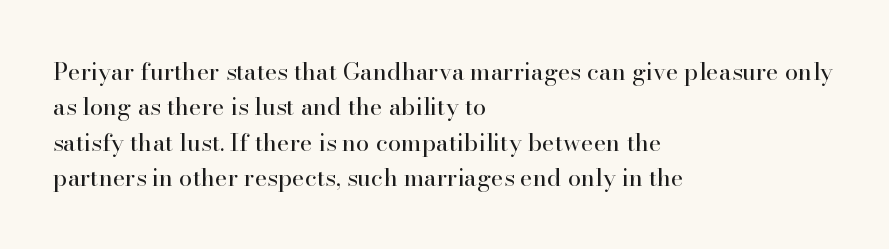
{"italic": "no", "bold": "no", "underline": "no", "align": "left", "line_spacing": "normal", "line_spacing_ratio": 1.47, "letter_spacing": "normal", "letter_spacing_em": 0.0, "glyph_px": 24}
